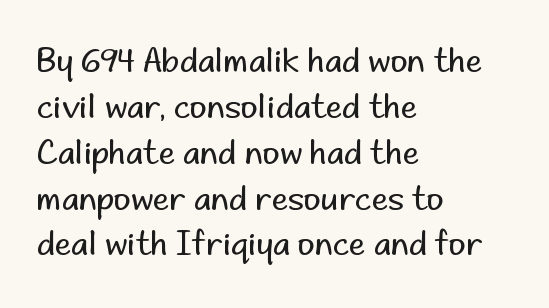
The image shows 33 px regular-weight sans-serif type, upright; set left-aligned, normal line spacing (1.39x), normal letter spacing, not underlined; low stroke contrast and a small x-height.
